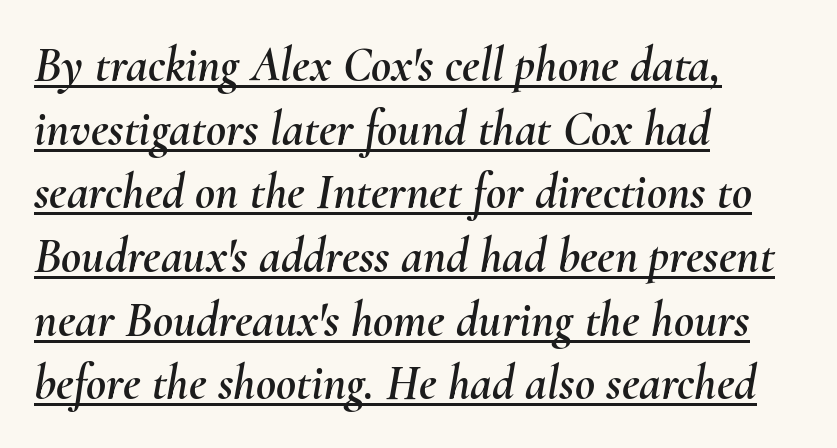
{"italic": "yes", "lean": "right", "slant_degrees": 10, "width": "normal", "stroke_contrast": "medium", "x_height": "small", "monospaced": "no", "underline": "yes", "align": "left", "line_spacing": "normal", "line_spacing_ratio": 1.3, "letter_spacing": "normal", "letter_spacing_em": 0.0, "glyph_px": 49}
